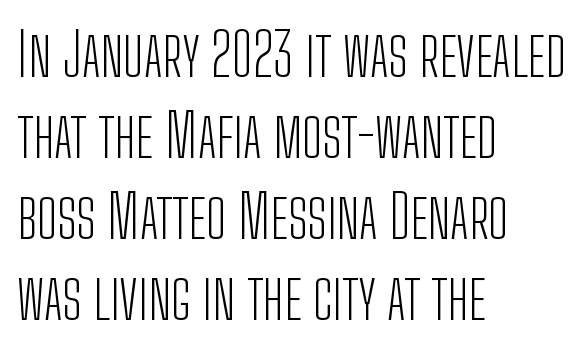
Line spacing here is normal. Does the type have serifs? No, each stem ends abruptly. The space beneath each line is pristine and unruled. A light-to-regular cut is what we see here. The text block is weighted toward the left margin, trailing off unevenly rightward.
